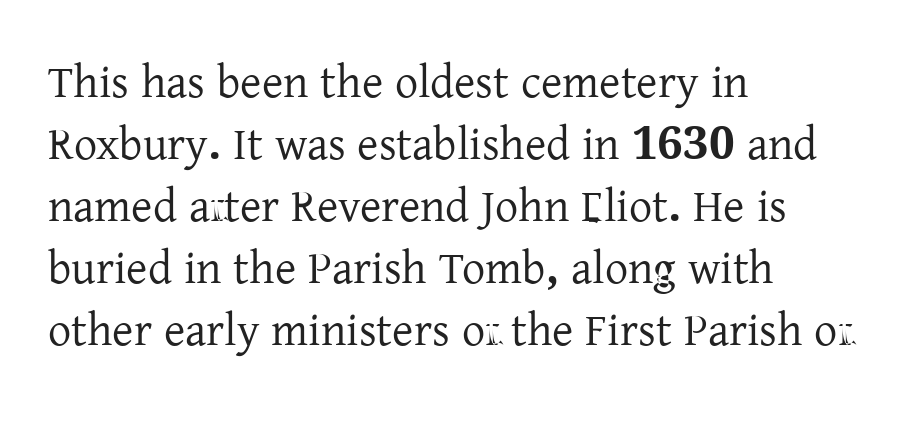
Q: Is the text italic (slanted)? A: No, it is upright.
Q: Is the typeface a serif or a sans-serif typeface? A: Serif.
Q: Is the text underlined? A: No.
Q: How is the paragraph aligned? A: Left-aligned.
Q: Is the spacing between letters normal or unusually wide? A: Normal.
Q: Is the spacing between lines tight, normal or loose? A: Normal.
Q: Width (condensed, normal, or wide)? A: Normal.
Q: Stroke contrast? A: Low.
Q: x-height? A: Medium.
Q: Monospaced? A: No.
